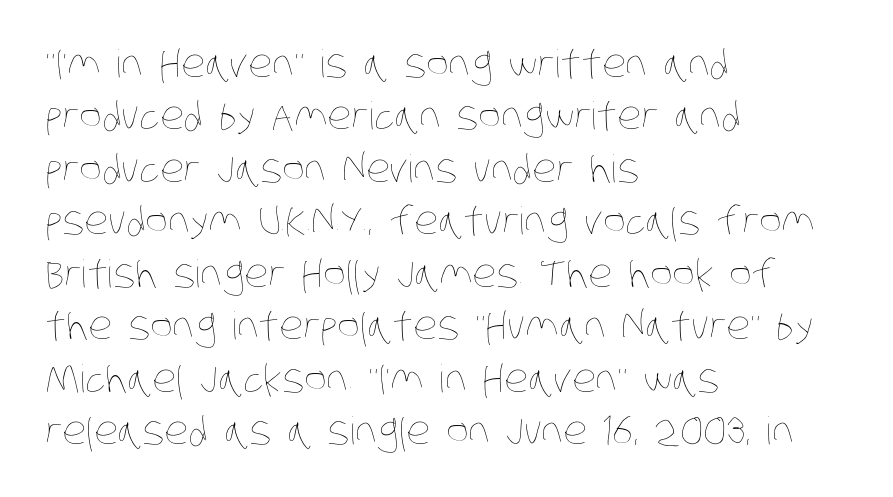
Q: Is the text bold? A: No.
Q: Is the text underlined? A: No.
Q: How is the paragraph aligned? A: Left-aligned.
Q: Is the spacing between letters normal or unusually wide? A: Normal.
Q: Is the spacing between lines tight, normal or loose? A: Normal.
Q: Width (condensed, normal, or wide)? A: Condensed.
Q: Stroke contrast? A: Low.
Q: x-height? A: Large.
Q: Monospaced? A: No.
